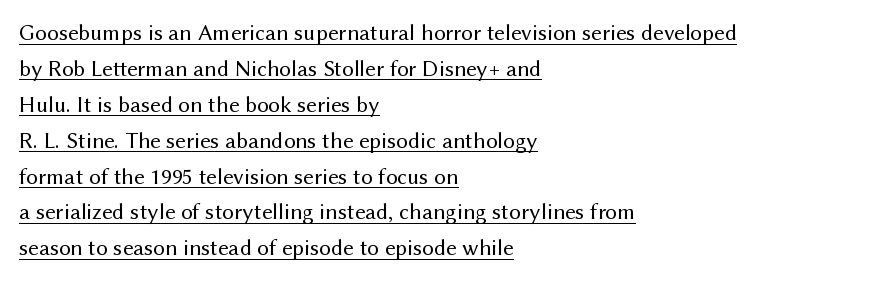
Q: Is the text bold? A: No.
Q: Is the text italic (slanted)? A: No, it is upright.
Q: Is the text underlined? A: Yes.
Q: How is the paragraph aligned? A: Left-aligned.
Q: Is the spacing between letters normal or unusually wide? A: Normal.
Q: Is the spacing between lines tight, normal or loose? A: Normal.
